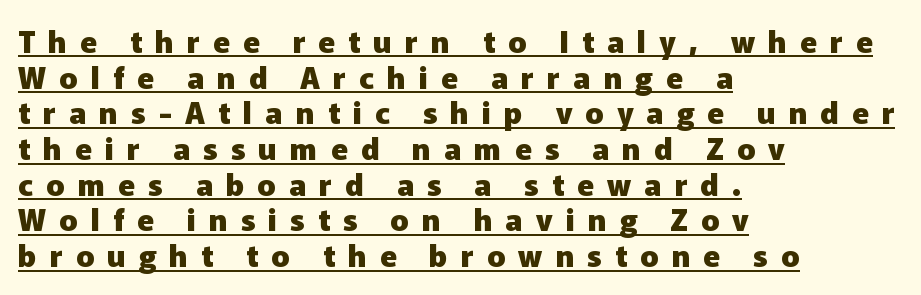
Q: Is the text bold? A: Yes.
Q: Is the text italic (slanted)? A: No, it is upright.
Q: Is the typeface a serif or a sans-serif typeface? A: Sans-serif.
Q: Is the text underlined? A: Yes.
Q: How is the paragraph aligned? A: Left-aligned.
Q: Is the spacing between letters normal or unusually wide? A: Unusually wide.
Q: Width (condensed, normal, or wide)? A: Normal.
Q: Stroke contrast? A: Low.
Q: x-height? A: Medium.
Q: Monospaced? A: No.
